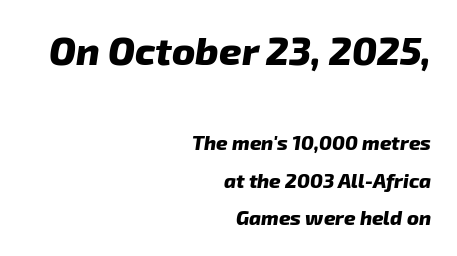
{"italic": "yes", "lean": "right", "slant_degrees": 8, "bold": "yes", "weight": "heavy", "width": "normal", "stroke_contrast": "low", "x_height": "medium", "monospaced": "no", "underline": "no", "align": "right", "line_spacing_ratio": 1.87, "letter_spacing": "normal", "letter_spacing_em": 0.0, "larger_block": "first", "size_ratio": 1.95, "glyph_px": 39}
